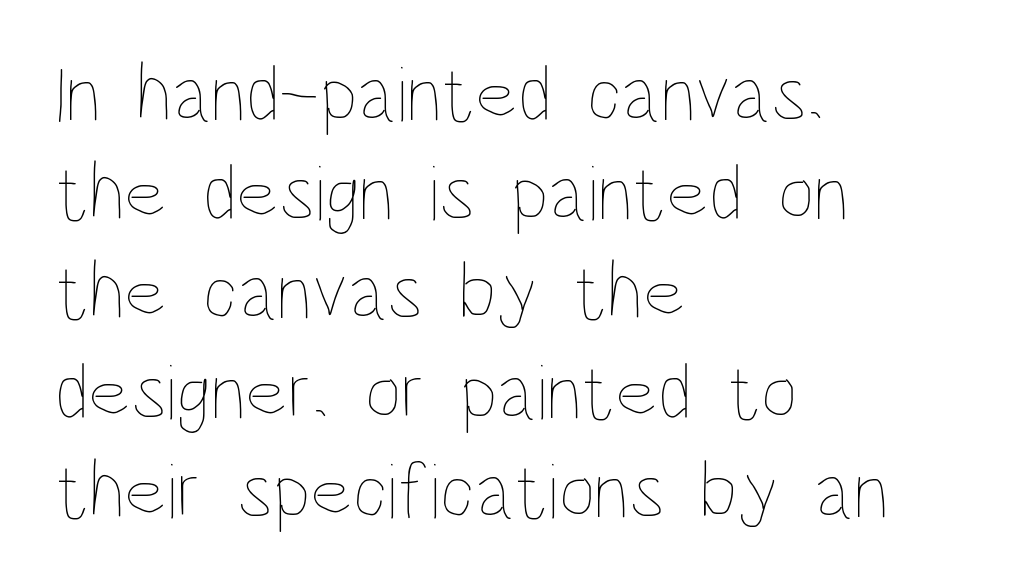
Q: Is the text bold? A: No.
Q: Is the text italic (slanted)? A: No, it is upright.
Q: Is the text underlined? A: No.
Q: How is the paragraph aligned? A: Left-aligned.
Q: Is the spacing between letters normal or unusually wide? A: Normal.
Q: Width (condensed, normal, or wide)? A: Condensed.
Q: Stroke contrast? A: Low.
Q: x-height? A: Large.
Q: Monospaced? A: No.
